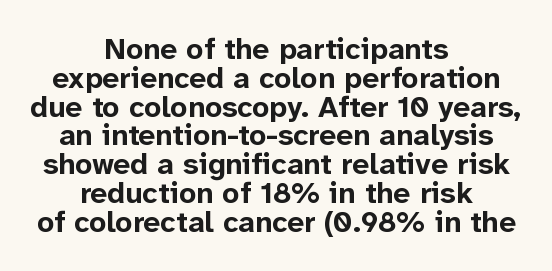
{"serif": "no", "italic": "no", "bold": "yes", "weight": "bold", "width": "normal", "stroke_contrast": "low", "x_height": "medium", "monospaced": "no", "underline": "no", "align": "center", "line_spacing": "tight", "line_spacing_ratio": 0.96, "letter_spacing": "normal", "letter_spacing_em": 0.0, "glyph_px": 30}
